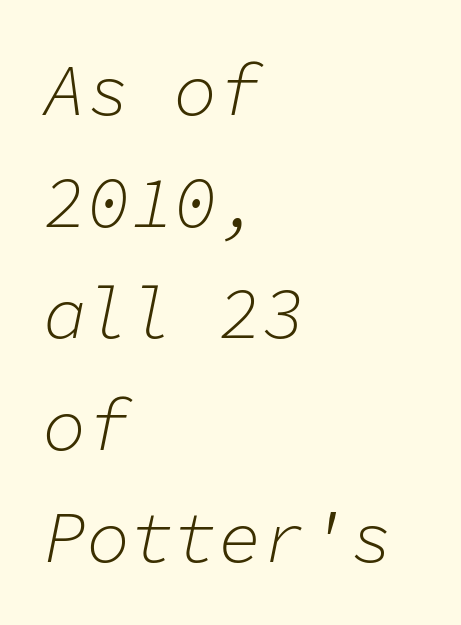
The face used here has a pronounced slope to its letters. The lines sit at an ordinary, default distance from one another. Clear beneath every line of the passage. Note the uniform advance width — an 'i' takes as much space as an 'm'. Where is the straight margin? On the left.
